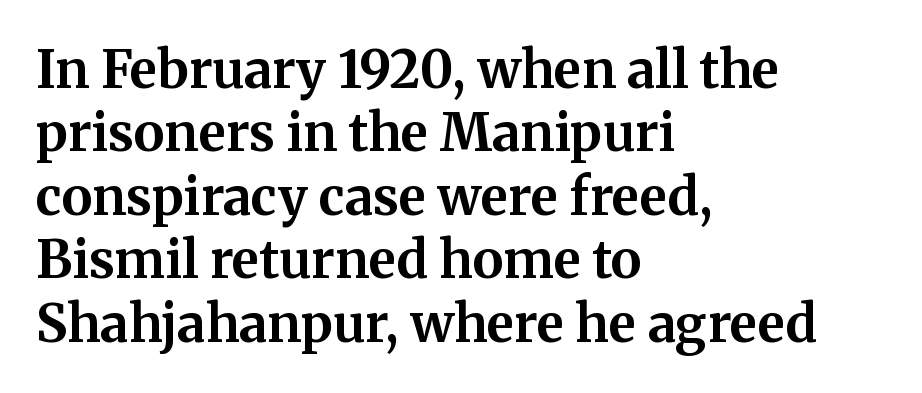
The image shows 52 px bold serif type, upright; set left-aligned, line spacing 1.22x, normal letter spacing, not underlined; medium stroke contrast and a medium x-height.
